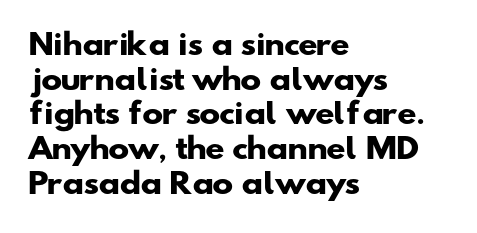
Any mark beneath the type? The region is blank. Is this a fixed-width face? No — the glyphs have proportional, varying widths. In CSS terms this would be text-align: left. What weight is shown? A full bold with thick strokes. Honestly, the letter spacing is just normal — you wouldn't notice it. The designer went with a sans here, leaving each stem footless.
